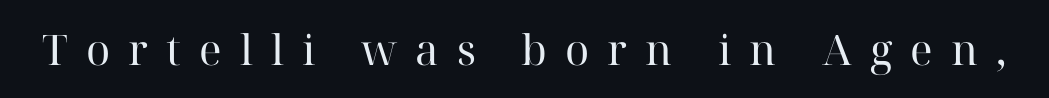
{"serif": "yes", "italic": "no", "bold": "no", "weight": "regular", "width": "normal", "stroke_contrast": "high", "x_height": "medium", "monospaced": "no", "underline": "no", "letter_spacing": "wide", "letter_spacing_em": 0.43, "glyph_px": 42}
